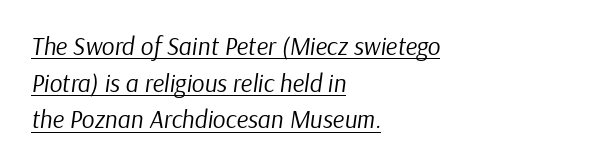
Q: Is the text bold? A: No.
Q: Is the text italic (slanted)? A: Yes, it leans right by about 9 degrees.
Q: Is the text underlined? A: Yes.
Q: How is the paragraph aligned? A: Left-aligned.
Q: Is the spacing between letters normal or unusually wide? A: Normal.
Q: Is the spacing between lines tight, normal or loose? A: Normal.
